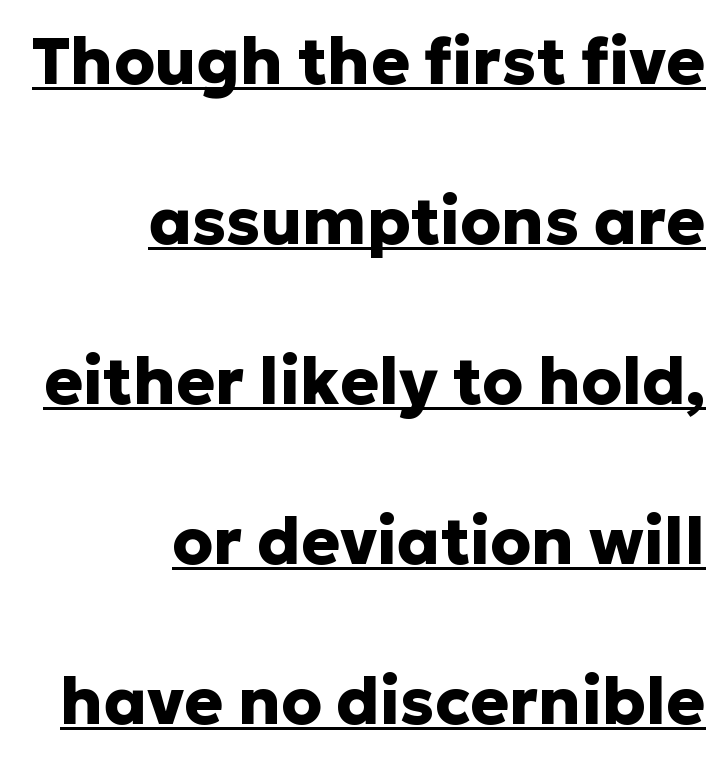
{"serif": "no", "italic": "no", "bold": "yes", "weight": "heavy", "width": "normal", "stroke_contrast": "low", "x_height": "medium", "monospaced": "no", "underline": "yes", "align": "right", "line_spacing": "loose", "line_spacing_ratio": 2.46, "letter_spacing": "normal", "letter_spacing_em": 0.0, "glyph_px": 65}
